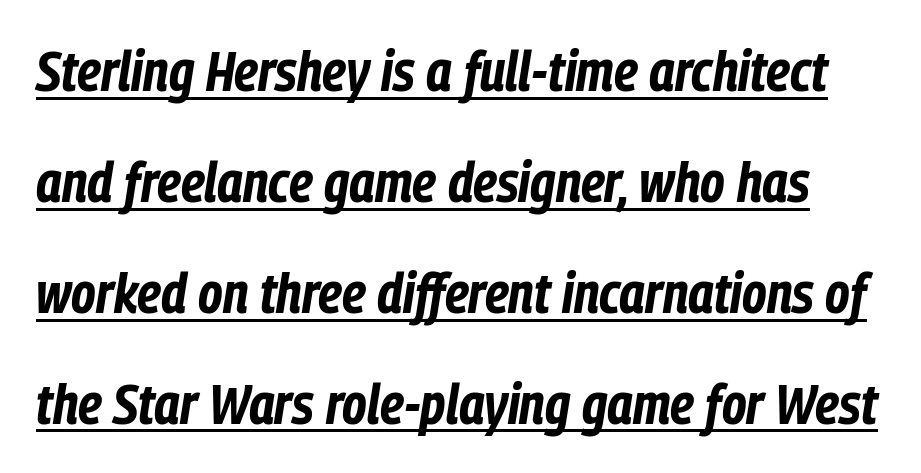
The image shows 56 px bold, condensed type, italic (leaning right); set loose line spacing (1.98x), normal letter spacing, underlined; low stroke contrast and a medium x-height.
